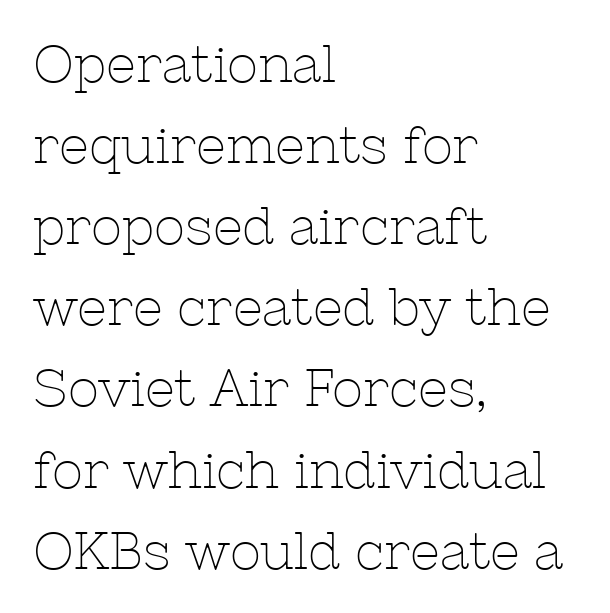
{"serif": "yes", "italic": "no", "bold": "no", "weight": "thin", "width": "normal", "stroke_contrast": "low", "x_height": "medium", "monospaced": "no", "underline": "no", "align": "left", "line_spacing": "normal", "line_spacing_ratio": 1.56, "letter_spacing": "normal", "letter_spacing_em": 0.0, "glyph_px": 52}
